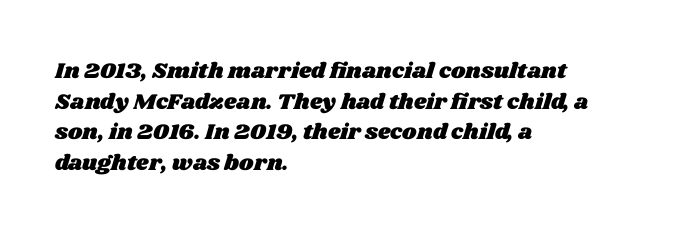
The passage shown is not underscored anywhere. Look at the tracking — it's just the regular setting, nothing added. Compared with typical paragraphs, the rows here are spaced about the same. The text block is weighted toward the left margin, trailing off unevenly rightward.
